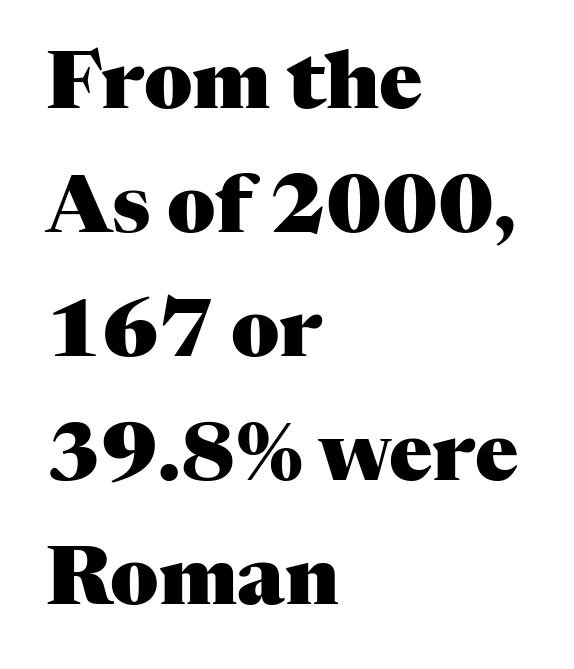
{"serif": "yes", "italic": "no", "bold": "yes", "weight": "heavy", "width": "normal", "stroke_contrast": "medium", "x_height": "medium", "monospaced": "no", "underline": "no", "align": "left", "line_spacing": "normal", "line_spacing_ratio": 1.55, "letter_spacing": "normal", "letter_spacing_em": 0.0, "glyph_px": 80}
